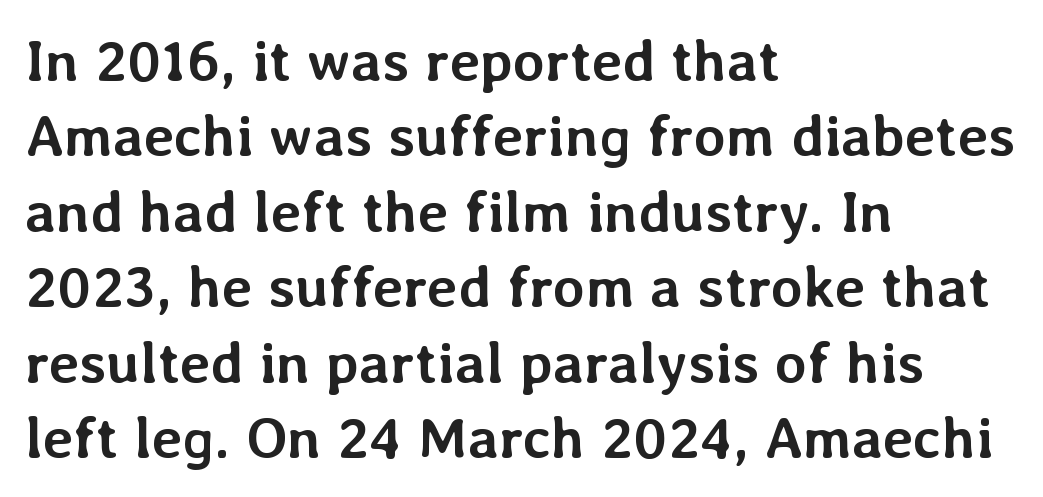
Q: Is the text bold? A: Yes.
Q: Is the text italic (slanted)? A: No, it is upright.
Q: Is the text underlined? A: No.
Q: How is the paragraph aligned? A: Left-aligned.
Q: Is the spacing between letters normal or unusually wide? A: Normal.
Q: Is the spacing between lines tight, normal or loose? A: Normal.
Q: Width (condensed, normal, or wide)? A: Normal.
Q: Stroke contrast? A: Low.
Q: x-height? A: Medium.
Q: Monospaced? A: No.
